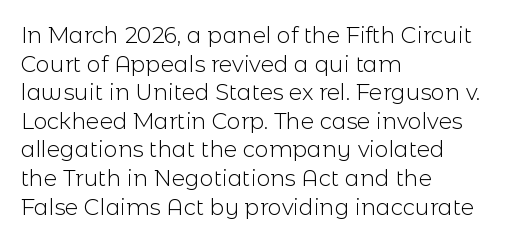
Check the space under the baseline: it is left empty. Characters follow at the spacing the type designer built in. These glyphs show unthickened strokes, regular width or finer. This is the regular roman posture of the typeface. A typesetter would call this leading conventional body-copy spacing. The compositor pushed each line to the left boundary.
